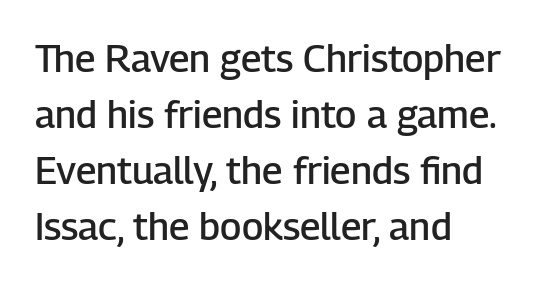
{"serif": "no", "italic": "no", "bold": "semi", "weight": "semibold", "width": "normal", "stroke_contrast": "low", "x_height": "medium", "monospaced": "no", "underline": "no", "align": "left", "line_spacing": "normal", "line_spacing_ratio": 1.47, "letter_spacing": "normal", "letter_spacing_em": 0.0, "glyph_px": 38}
